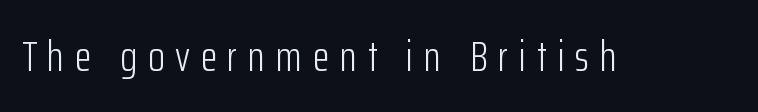
{"serif": "no", "italic": "no", "bold": "no", "weight": "light", "width": "condensed", "stroke_contrast": "low", "x_height": "medium", "monospaced": "no", "underline": "no", "letter_spacing": "wide", "letter_spacing_em": 0.25, "glyph_px": 43}
